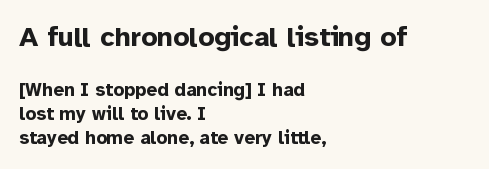
Think of a printed novel: that variable character pitch is what you see here. The space between consecutive lines is moderate. Rule under the text: the space is simply empty. Do the letters lean? They stand straight. Plenty of ink on the page — the face is bold.
